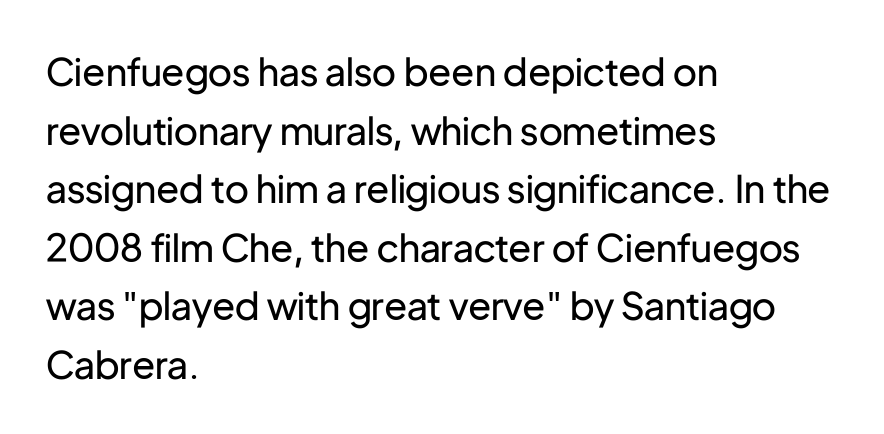
Q: Is the text bold? A: No.
Q: Is the text italic (slanted)? A: No, it is upright.
Q: Is the typeface a serif or a sans-serif typeface? A: Sans-serif.
Q: Is the text underlined? A: No.
Q: How is the paragraph aligned? A: Left-aligned.
Q: Is the spacing between letters normal or unusually wide? A: Normal.
Q: Is the spacing between lines tight, normal or loose? A: Normal.
Q: Width (condensed, normal, or wide)? A: Normal.
Q: Stroke contrast? A: Low.
Q: x-height? A: Medium.
Q: Monospaced? A: No.
